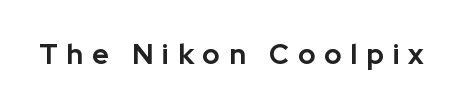
The image shows 28 px bold sans-serif type, upright; set unusually wide letter spacing (+0.32 em), not underlined; low stroke contrast and a medium x-height.
